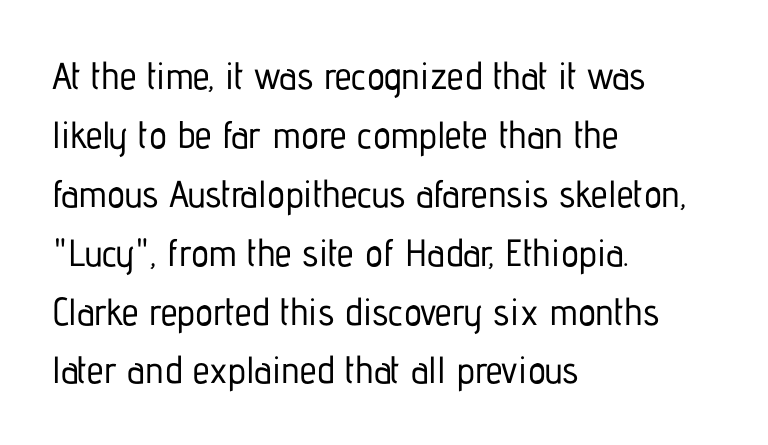
{"serif": "no", "italic": "no", "width": "condensed", "stroke_contrast": "low", "x_height": "medium", "monospaced": "no", "underline": "no", "align": "left", "line_spacing": "normal", "line_spacing_ratio": 1.55, "letter_spacing": "normal", "letter_spacing_em": 0.0, "glyph_px": 38}
